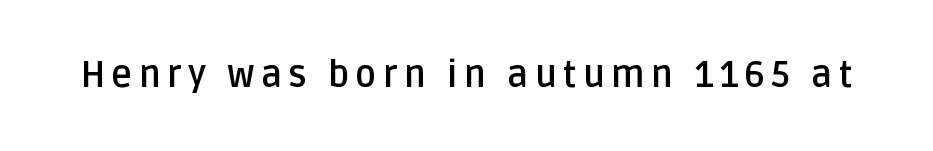
Q: Is the text bold? A: Yes.
Q: Is the text italic (slanted)? A: No, it is upright.
Q: Is the typeface a serif or a sans-serif typeface? A: Sans-serif.
Q: Is the text underlined? A: No.
Q: Width (condensed, normal, or wide)? A: Normal.
Q: Stroke contrast? A: Low.
Q: x-height? A: Large.
Q: Monospaced? A: No.
